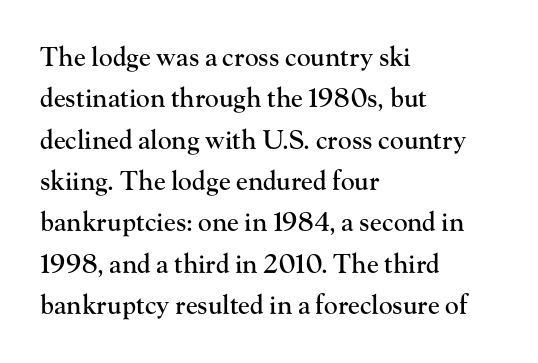
Q: Is the text italic (slanted)? A: No, it is upright.
Q: Is the text underlined? A: No.
Q: How is the paragraph aligned? A: Left-aligned.
Q: Is the spacing between letters normal or unusually wide? A: Normal.
Q: Is the spacing between lines tight, normal or loose? A: Normal.
